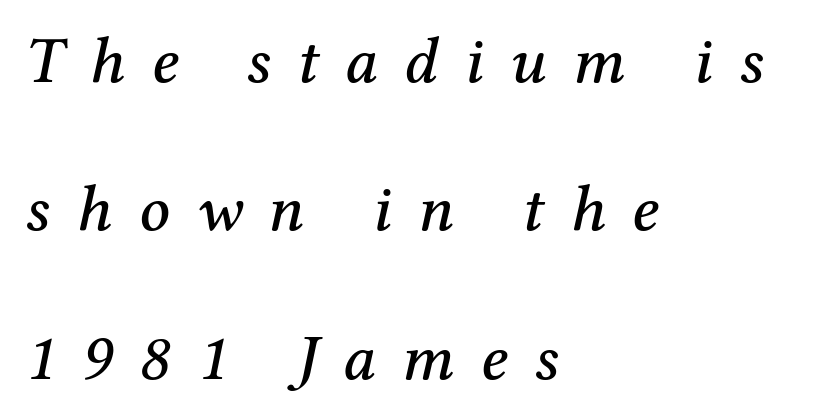
Q: Is the text italic (slanted)? A: Yes, it leans right by about 12 degrees.
Q: Is the typeface a serif or a sans-serif typeface? A: Serif.
Q: Is the text underlined? A: No.
Q: How is the paragraph aligned? A: Left-aligned.
Q: Is the spacing between letters normal or unusually wide? A: Unusually wide.
Q: Is the spacing between lines tight, normal or loose? A: Loose.
Q: Width (condensed, normal, or wide)? A: Normal.
Q: Stroke contrast? A: Medium.
Q: x-height? A: Medium.
Q: Monospaced? A: No.
